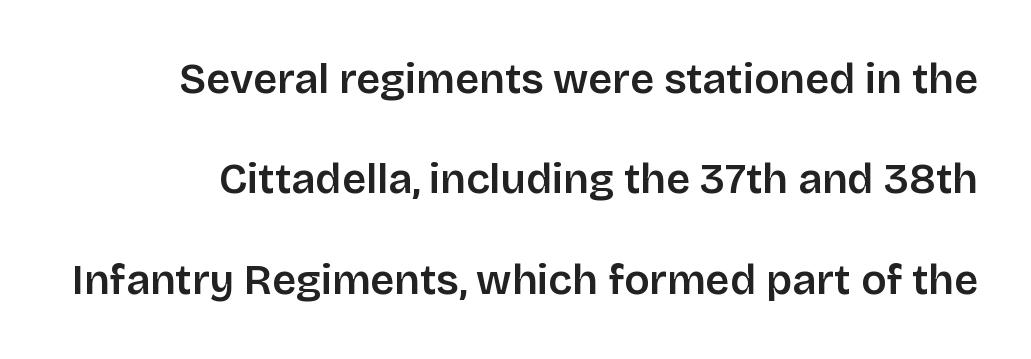
Q: Is the text italic (slanted)? A: No, it is upright.
Q: Is the typeface a serif or a sans-serif typeface? A: Sans-serif.
Q: Is the text underlined? A: No.
Q: Is the spacing between letters normal or unusually wide? A: Normal.
Q: Is the spacing between lines tight, normal or loose? A: Loose.
Q: Width (condensed, normal, or wide)? A: Normal.
Q: Stroke contrast? A: Low.
Q: x-height? A: Large.
Q: Monospaced? A: No.
